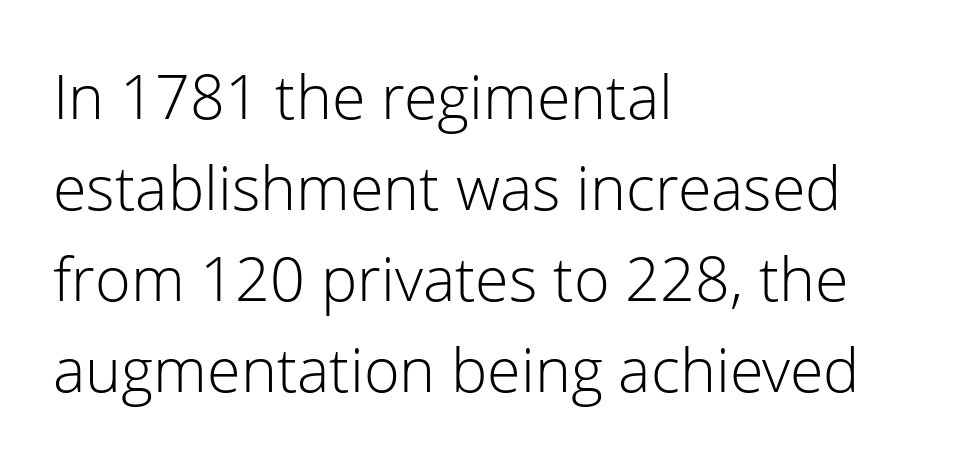
The image shows 61 px light sans-serif type, upright; set left-aligned, normal line spacing (1.49x), normal letter spacing, not underlined; low stroke contrast and a medium x-height.
